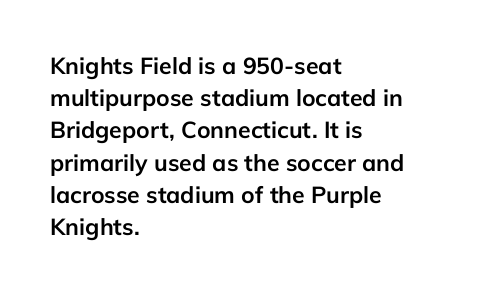
Teacher's note: observe the even left margin — that is flush-left alignment. Tracking here is standard; glyphs follow each other at the usual distance. Horizontal bands of white between lines are of average thickness. Is the type bold? Yes — the strokes are clearly thick and heavy. This is the regular roman posture of the typeface.
